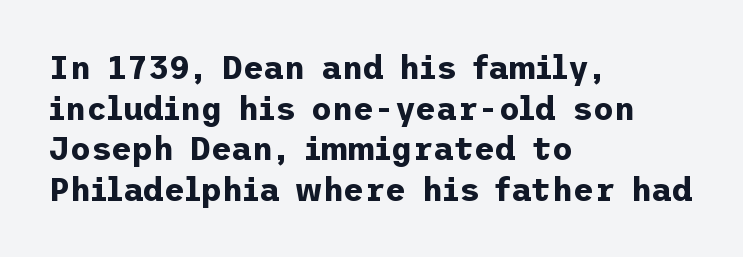
{"serif": "no", "italic": "no", "bold": "yes", "weight": "bold", "width": "normal", "stroke_contrast": "low", "x_height": "medium", "underline": "no", "align": "left", "line_spacing": "normal", "line_spacing_ratio": 1.27, "letter_spacing": "normal", "letter_spacing_em": 0.0, "glyph_px": 32}
